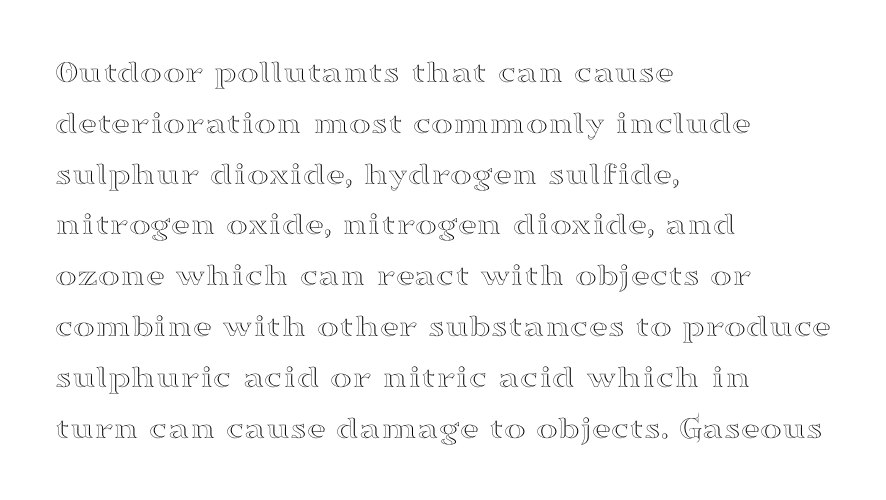
The paragraph shown leans on its left margin. Just letters on the line, the space beneath them empty. Notice how descenders clear the ascenders below comfortably — that's standard leading. Does the lettering tilt? It doesn't — this is upright.
